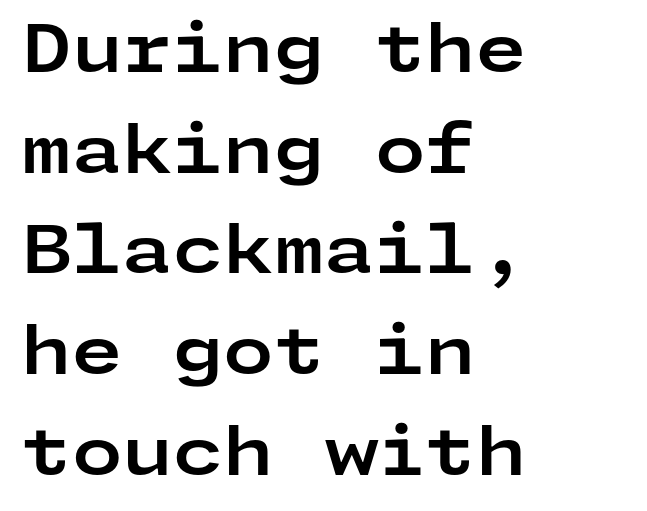
{"serif": "no", "italic": "no", "bold": "yes", "weight": "bold", "width": "wide", "stroke_contrast": "low", "x_height": "medium", "underline": "no", "align": "left", "line_spacing": "normal", "line_spacing_ratio": 1.55, "letter_spacing": "normal", "letter_spacing_em": 0.0, "glyph_px": 65}
